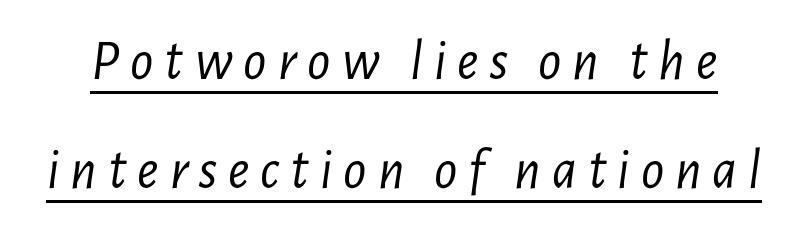
{"italic": "yes", "lean": "right", "slant_degrees": 7, "bold": "no", "weight": "light", "width": "condensed", "stroke_contrast": "low", "x_height": "medium", "monospaced": "no", "underline": "yes", "line_spacing": "loose", "line_spacing_ratio": 1.91, "glyph_px": 57}
